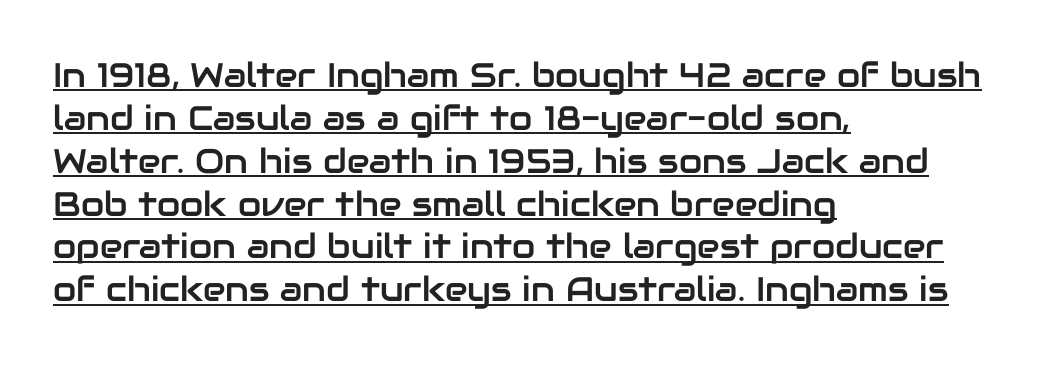
The rendering uses a moderate line-height, typical for paragraphs. Do the letters lean? They stand straight. Underlined type. Nobody touched the tracking dial on this one. To sum up the face: it is a sans, with no serifs.
